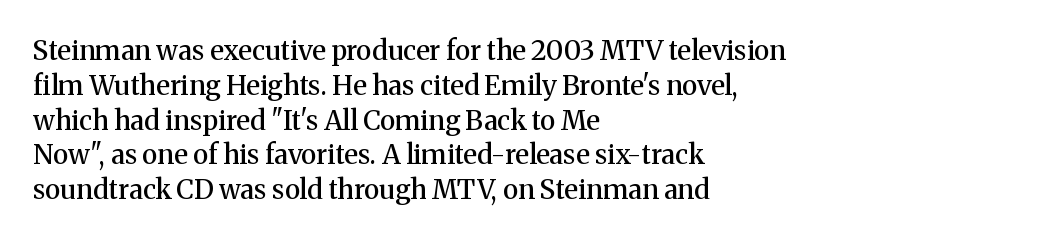
The image shows 27 px text type, upright; set left-aligned, normal line spacing (1.29x), normal letter spacing, not underlined.
